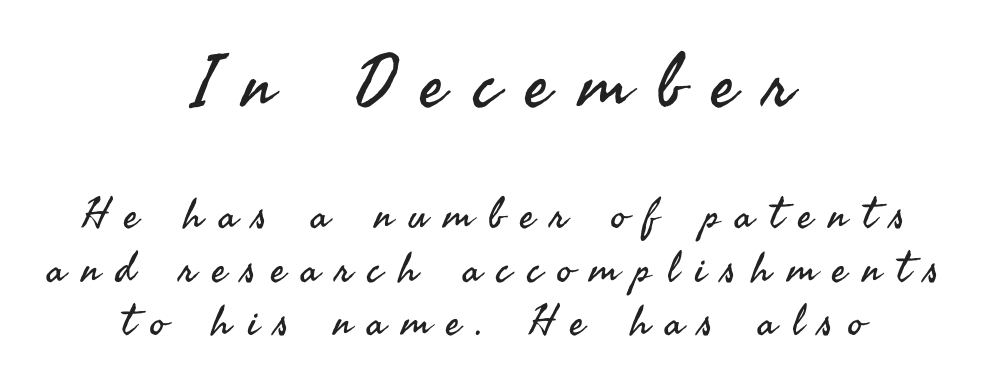
Q: Is the text bold? A: No.
Q: Is the text italic (slanted)? A: Yes.
Q: Is the typeface a serif or a sans-serif typeface? A: Sans-serif.
Q: Is the text underlined? A: No.
Q: How is the paragraph aligned? A: Centered.
Q: Is the spacing between letters normal or unusually wide? A: Unusually wide.
Q: Is the spacing between lines tight, normal or loose? A: Normal.
Q: Which block of text is set in a larger size, the first (top) or the second (bottom)? A: The first (top) one.
Q: Width (condensed, normal, or wide)? A: Normal.
Q: Stroke contrast? A: Medium.
Q: x-height? A: Small.
Q: Monospaced? A: No.
